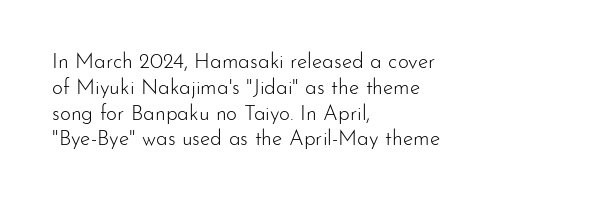
The image shows 21 px text type, upright; set left-aligned, line spacing 1.23x, normal letter spacing, not underlined.
